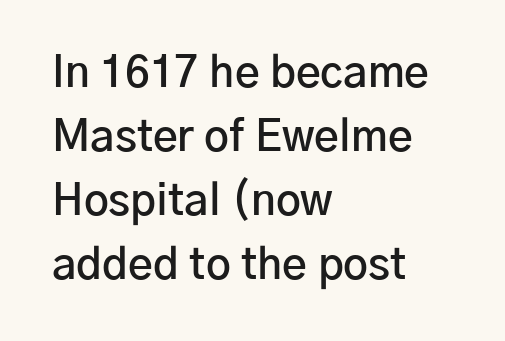
The image shows 43 px semibold sans-serif type, upright; set left-aligned, normal line spacing (1.49x), normal letter spacing, not underlined; low stroke contrast and a medium x-height.
